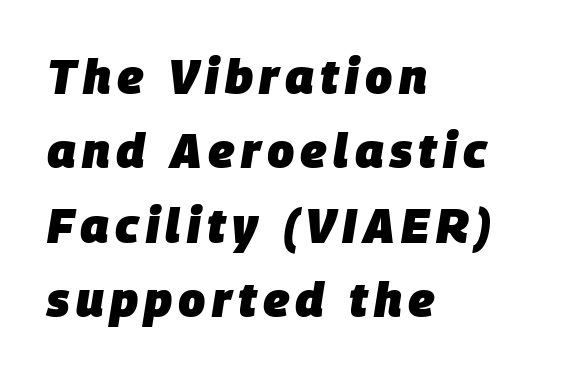
Q: Is the text bold? A: Yes.
Q: Is the text italic (slanted)? A: Yes, it leans right by about 9 degrees.
Q: Is the text underlined? A: No.
Q: How is the paragraph aligned? A: Left-aligned.
Q: Is the spacing between lines tight, normal or loose? A: Normal.
Q: Width (condensed, normal, or wide)? A: Normal.
Q: Stroke contrast? A: Low.
Q: x-height? A: Large.
Q: Monospaced? A: No.
